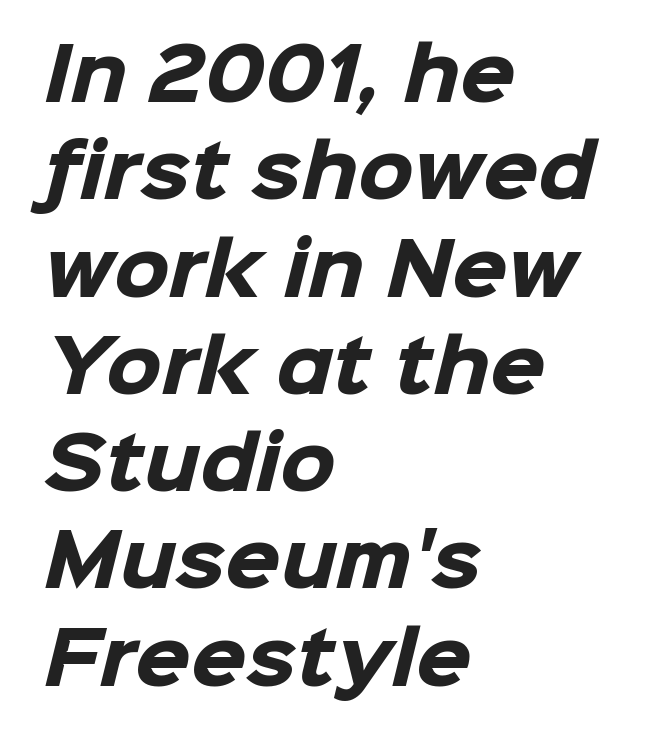
Q: Is the text bold? A: Yes.
Q: Is the typeface a serif or a sans-serif typeface? A: Sans-serif.
Q: Is the text underlined? A: No.
Q: How is the paragraph aligned? A: Left-aligned.
Q: Is the spacing between letters normal or unusually wide? A: Normal.
Q: Is the spacing between lines tight, normal or loose? A: Normal.
Q: Width (condensed, normal, or wide)? A: Normal.
Q: Stroke contrast? A: Low.
Q: x-height? A: Medium.
Q: Monospaced? A: No.
